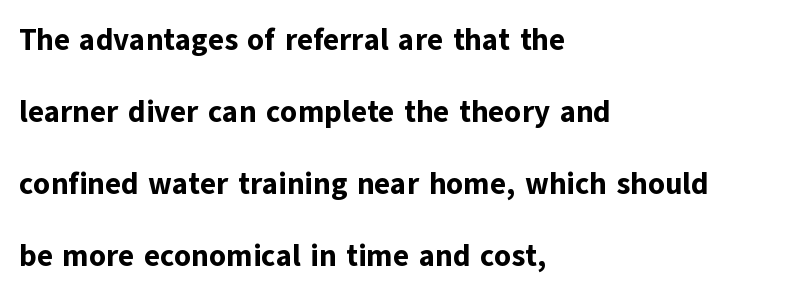
Glyph-to-glyph distance matches everyday printed text. The rag falls on the right side of this text block. The letters advance in unequal steps, a hallmark of proportional type. Bare-footed words on every line. Do the letters lean? They stand straight. In terms of weight, the rendering is a true, heavy bold.
